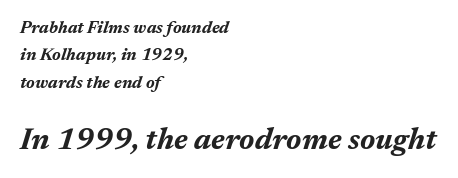
Summary of vertical rhythm: regular, with standard interline spacing. Of the two passages, the one underneath uses the larger point size. Each line starts at the same left margin while the right side varies. Has an underline been added? It has not. Thick stems and heavy bowls — unmistakably bold.
